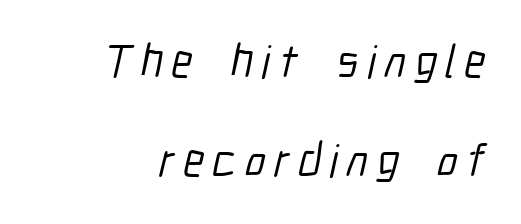
Vertical spacing — loose. The passage shown is typed in a proportional face where columns would drift. Are there feet on the stems? There aren't — it's a sans. Descenders are the only things crossing below the line.
